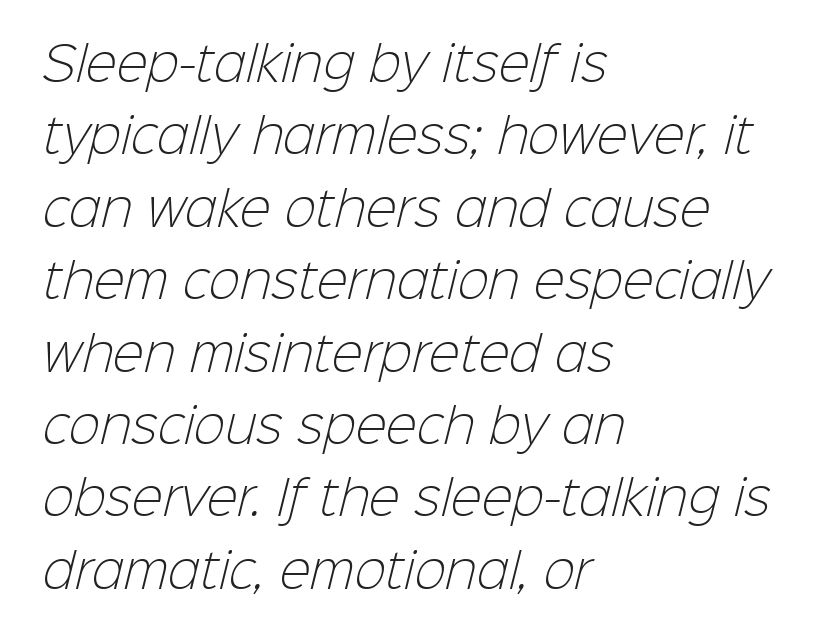
One glance says typical: line gaps are just what's usual. Stems here are at most as thick as an everyday book face. Honestly, the letter spacing is just normal — you wouldn't notice it. Varying glyph widths throughout — classic text-font behaviour. Just letters on the line, the space beneath them empty. Line starts are locked; line ends wander.
